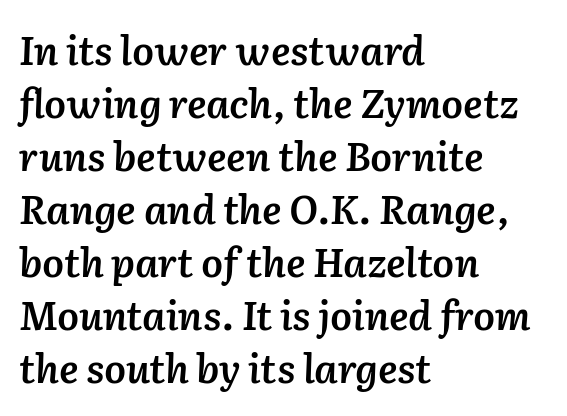
Q: Is the text bold? A: Semi-bold.
Q: Is the text italic (slanted)? A: Yes, it leans right by about 2 degrees.
Q: Is the text underlined? A: No.
Q: How is the paragraph aligned? A: Left-aligned.
Q: Is the spacing between letters normal or unusually wide? A: Normal.
Q: Is the spacing between lines tight, normal or loose? A: Normal.
Q: Width (condensed, normal, or wide)? A: Normal.
Q: Stroke contrast? A: Low.
Q: x-height? A: Medium.
Q: Monospaced? A: No.
